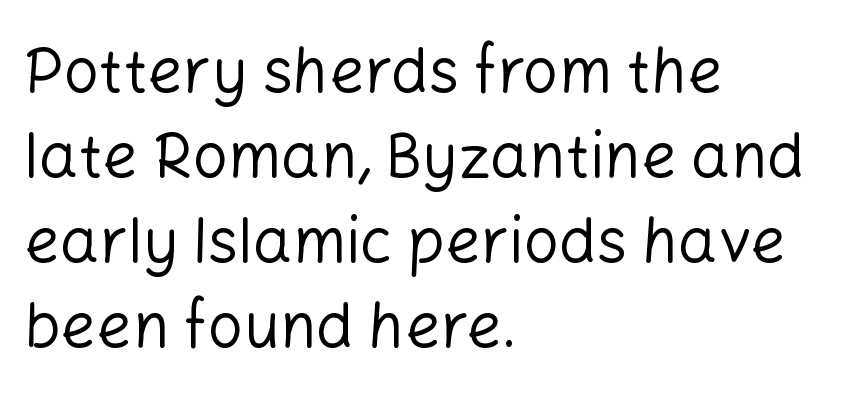
Q: Is the text bold? A: No.
Q: Is the text italic (slanted)? A: No, it is upright.
Q: Is the typeface a serif or a sans-serif typeface? A: Sans-serif.
Q: Is the text underlined? A: No.
Q: How is the paragraph aligned? A: Left-aligned.
Q: Is the spacing between letters normal or unusually wide? A: Normal.
Q: Is the spacing between lines tight, normal or loose? A: Normal.
Q: Width (condensed, normal, or wide)? A: Normal.
Q: Stroke contrast? A: Low.
Q: x-height? A: Medium.
Q: Monospaced? A: No.
